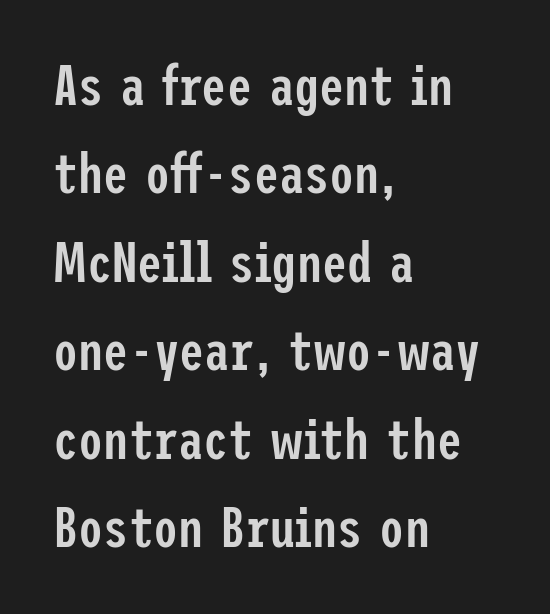
The image shows 56 px semibold, condensed sans-serif type, upright; set left-aligned, normal line spacing (1.58x), normal letter spacing, not underlined; low stroke contrast and a medium x-height.
